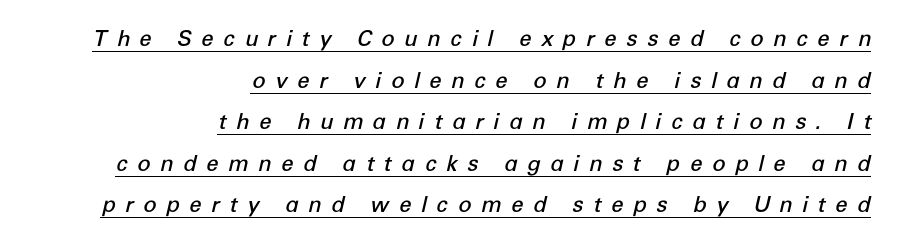
This is oblique type, the kind used for emphasis or titles. Typesetter's note: demi weight, one step under bold. Compared with a flush-left layout, this one pins lines to the opposite, right side. Descenders here cross a horizontal rule under the line.
